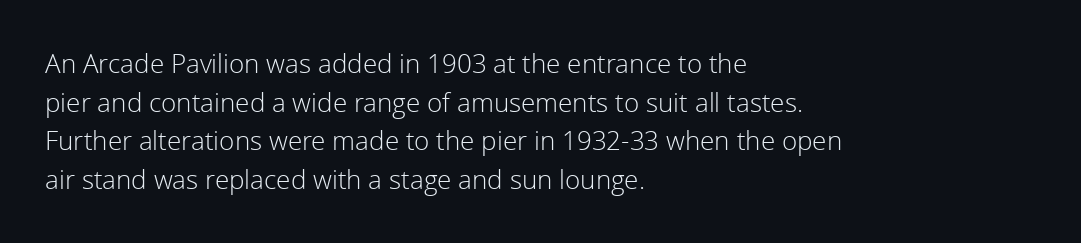
The image shows 26 px text type, upright; set left-aligned, normal line spacing (1.49x), normal letter spacing, not underlined.
